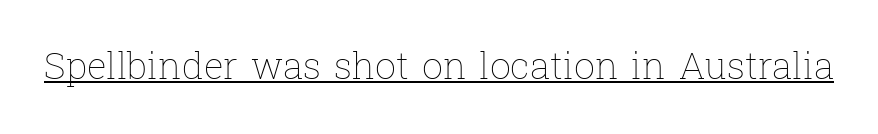
Q: Is the text bold? A: No.
Q: Is the text italic (slanted)? A: No, it is upright.
Q: Is the text underlined? A: Yes.
Q: Is the spacing between letters normal or unusually wide? A: Normal.
Q: Width (condensed, normal, or wide)? A: Normal.
Q: Stroke contrast? A: Low.
Q: x-height? A: Medium.
Q: Monospaced? A: No.
